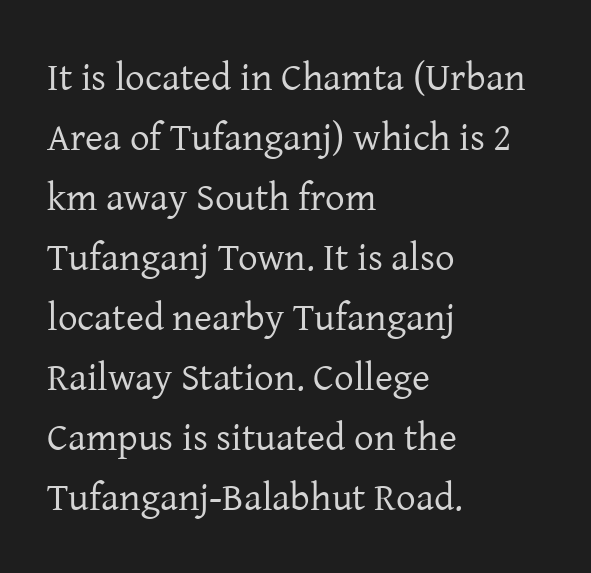
Q: Is the text bold? A: No.
Q: Is the text italic (slanted)? A: No, it is upright.
Q: Is the typeface a serif or a sans-serif typeface? A: Serif.
Q: Is the text underlined? A: No.
Q: How is the paragraph aligned? A: Left-aligned.
Q: Is the spacing between letters normal or unusually wide? A: Normal.
Q: Is the spacing between lines tight, normal or loose? A: Normal.
Q: Width (condensed, normal, or wide)? A: Normal.
Q: Stroke contrast? A: Low.
Q: x-height? A: Medium.
Q: Monospaced? A: No.
